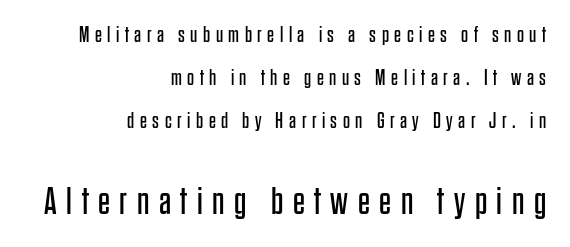
The rendering uses natural spacing where letterforms have individual widths. Nope, no serifs anywhere on these letters. The rendering enlarges the type as you move from the upper chunk to the lower. No extra ink here — the face is not bold.
